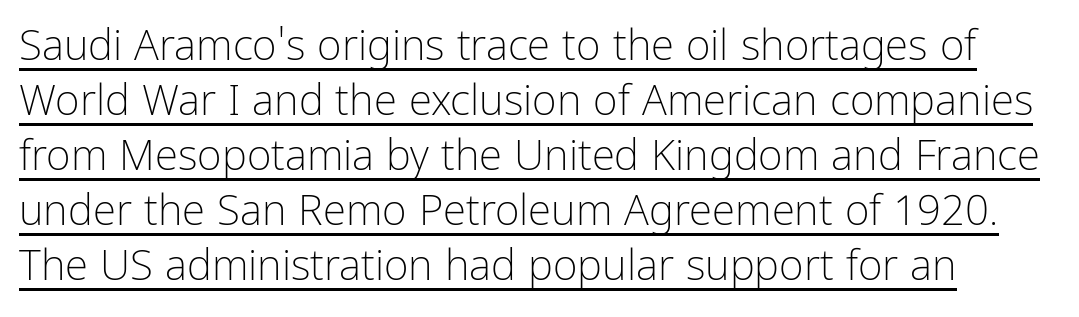
A typesetter would call this leading conventional body-copy spacing. The sample's only ornament is a line tracing under the words. The font's upright variant was chosen for this text. Looks like regular typesetting: each glyph gets only the width it needs. These lines are composed in type without serifs. Here the glyphs are tracked normally, forming tight word shapes.
